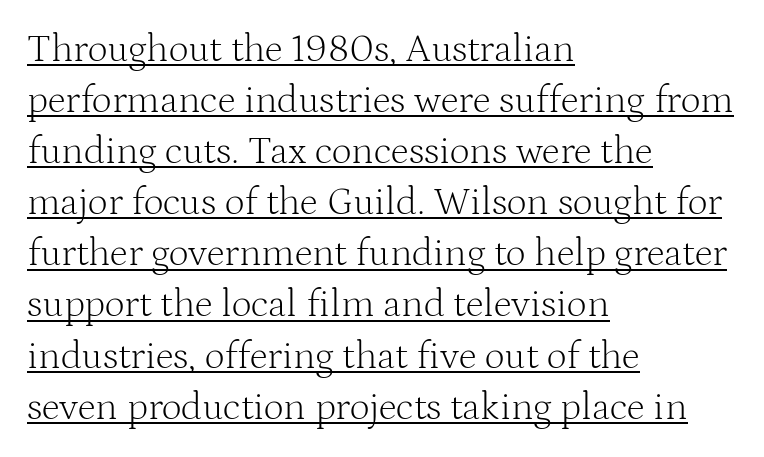
Q: Is the text bold? A: No.
Q: Is the text italic (slanted)? A: No, it is upright.
Q: Is the typeface a serif or a sans-serif typeface? A: Serif.
Q: Is the text underlined? A: Yes.
Q: How is the paragraph aligned? A: Left-aligned.
Q: Is the spacing between letters normal or unusually wide? A: Normal.
Q: Is the spacing between lines tight, normal or loose? A: Normal.
Q: Width (condensed, normal, or wide)? A: Normal.
Q: Stroke contrast? A: Medium.
Q: x-height? A: Medium.
Q: Monospaced? A: No.
